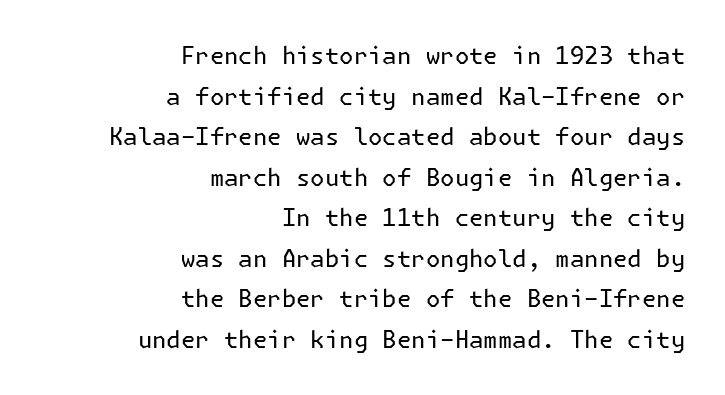
{"italic": "no", "bold": "no", "underline": "no", "align": "right", "line_spacing": "normal", "line_spacing_ratio": 1.69, "letter_spacing": "normal", "letter_spacing_em": 0.0, "glyph_px": 24}
